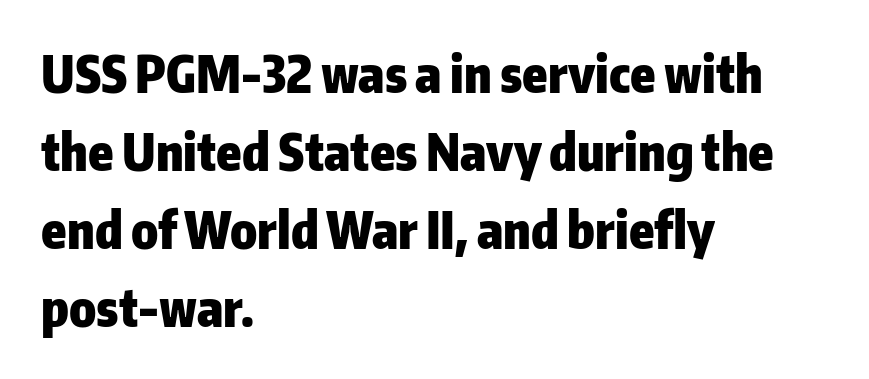
{"serif": "no", "italic": "no", "bold": "yes", "weight": "heavy", "width": "normal", "stroke_contrast": "low", "x_height": "medium", "monospaced": "no", "underline": "no", "align": "left", "line_spacing": "normal", "line_spacing_ratio": 1.56, "letter_spacing": "normal", "letter_spacing_em": 0.0, "glyph_px": 50}
